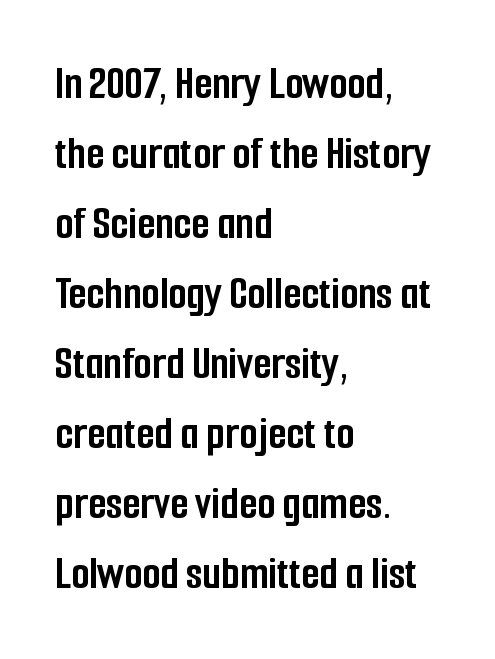
{"serif": "no", "italic": "no", "bold": "yes", "weight": "semibold", "width": "condensed", "stroke_contrast": "low", "x_height": "medium", "monospaced": "no", "underline": "no", "align": "left", "line_spacing": "normal", "line_spacing_ratio": 1.49, "letter_spacing": "normal", "letter_spacing_em": 0.0, "glyph_px": 47}
